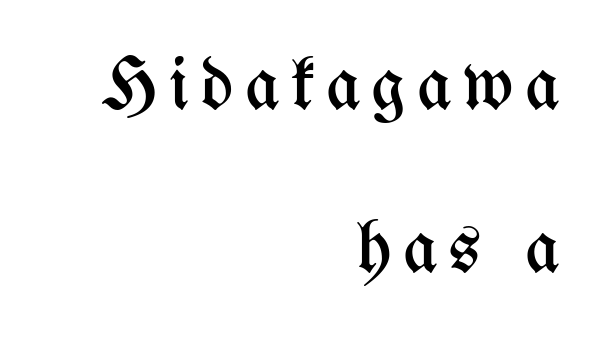
Q: Is the text bold? A: No.
Q: Is the text italic (slanted)? A: No, it is upright.
Q: Is the text underlined? A: No.
Q: How is the paragraph aligned? A: Right-aligned.
Q: Is the spacing between lines tight, normal or loose? A: Loose.
Q: Width (condensed, normal, or wide)? A: Condensed.
Q: Stroke contrast? A: Medium.
Q: x-height? A: Medium.
Q: Monospaced? A: No.
